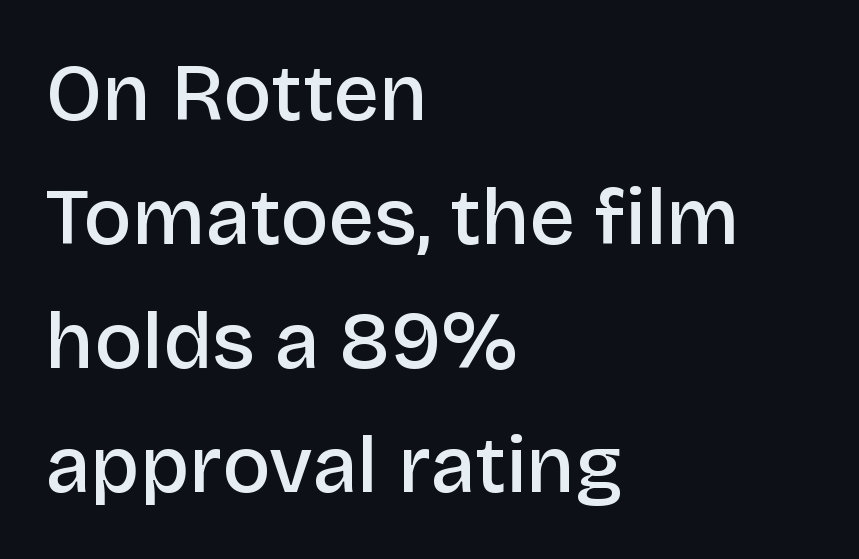
Q: Is the text bold? A: Semi-bold.
Q: Is the text italic (slanted)? A: No, it is upright.
Q: Is the typeface a serif or a sans-serif typeface? A: Sans-serif.
Q: Is the text underlined? A: No.
Q: How is the paragraph aligned? A: Left-aligned.
Q: Is the spacing between letters normal or unusually wide? A: Normal.
Q: Is the spacing between lines tight, normal or loose? A: Normal.
Q: Width (condensed, normal, or wide)? A: Normal.
Q: Stroke contrast? A: Low.
Q: x-height? A: Large.
Q: Monospaced? A: No.
